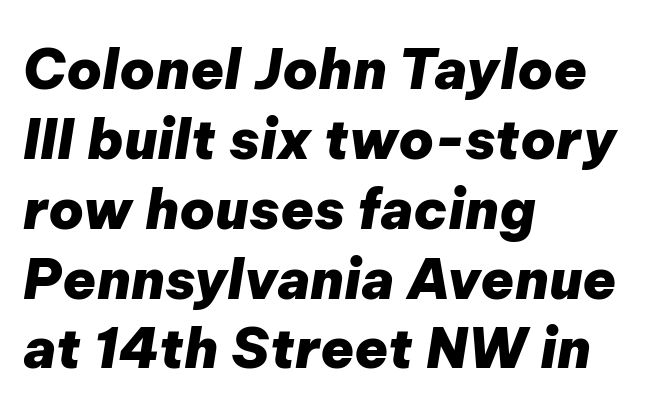
Q: Is the text bold? A: Yes.
Q: Is the text italic (slanted)? A: Yes, it leans right by about 9 degrees.
Q: Is the text underlined? A: No.
Q: How is the paragraph aligned? A: Left-aligned.
Q: Is the spacing between letters normal or unusually wide? A: Normal.
Q: Is the spacing between lines tight, normal or loose? A: Normal.
Q: Width (condensed, normal, or wide)? A: Normal.
Q: Stroke contrast? A: Low.
Q: x-height? A: Medium.
Q: Monospaced? A: No.
